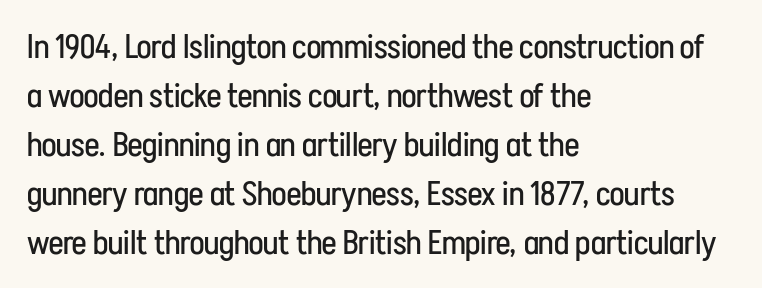
The image shows 34 px regular-weight, condensed sans-serif type, upright; set left-aligned, normal line spacing (1.44x), normal letter spacing, not underlined; low stroke contrast and a medium x-height.
